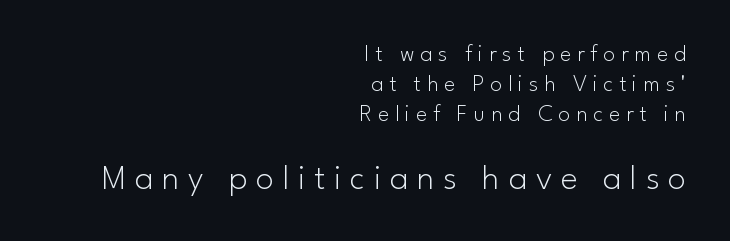
Each word looks stretched out because of the extra space between its letters. This sample uses a sans-serif face. Here the designer chose a conventional face with non-uniform glyph widths. Successive baselines arrive at the customary interval. Of the two passages, the one underneath uses the larger point size. The zone under the glyphs is completely vacant.
